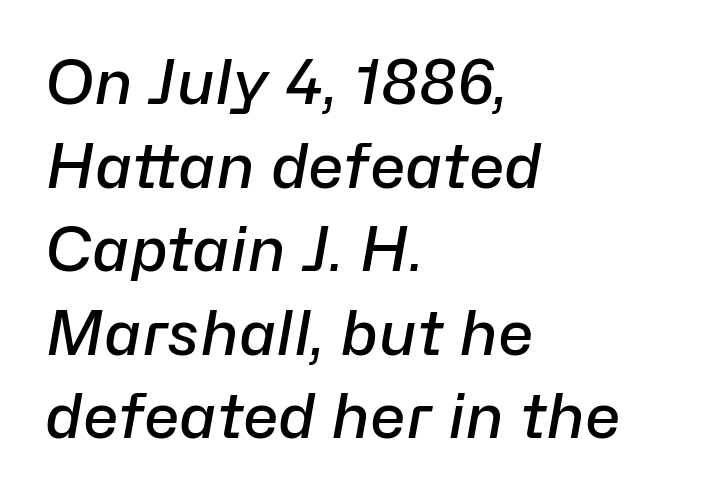
In terms of leading, this rendering sits right in the middle. Honestly, there is no underline to notice here at all. What weight is shown? A semibold, between regular and bold. The line texture is even and compact thanks to regular tracking. Proportional: the letters do not fall into vertical columns.
